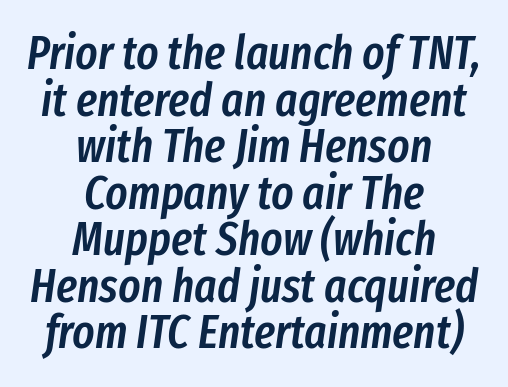
The face used here is proportionally spaced, like ordinary book or web type. Leftover space on each line is divided equally before and after the words. You could call the tracking neutral — neither tight nor loose. Italic: yes, the glyphs are oblique. The rendering uses a small line-height, squeezing the rows.
